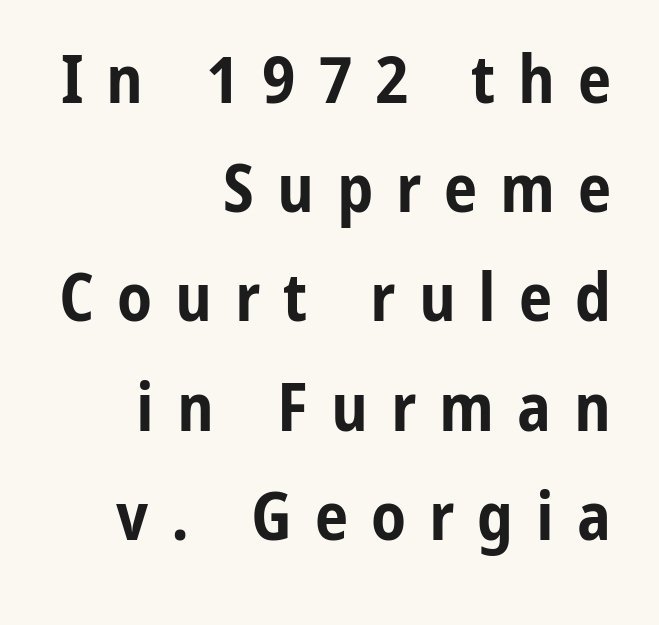
Q: Is the text bold? A: Yes.
Q: Is the text italic (slanted)? A: No, it is upright.
Q: Is the typeface a serif or a sans-serif typeface? A: Sans-serif.
Q: Is the text underlined? A: No.
Q: How is the paragraph aligned? A: Right-aligned.
Q: Is the spacing between letters normal or unusually wide? A: Unusually wide.
Q: Is the spacing between lines tight, normal or loose? A: Normal.
Q: Width (condensed, normal, or wide)? A: Condensed.
Q: Stroke contrast? A: Low.
Q: x-height? A: Medium.
Q: Monospaced? A: No.
